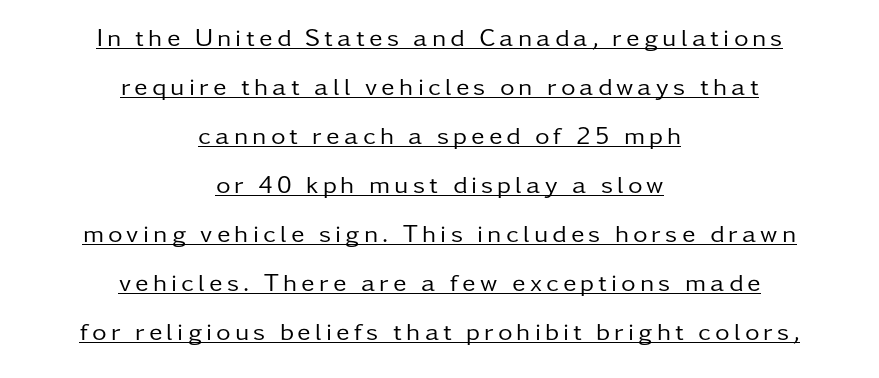
{"italic": "no", "bold": "no", "underline": "yes", "align": "center", "line_spacing": "loose", "line_spacing_ratio": 1.96, "glyph_px": 25}
